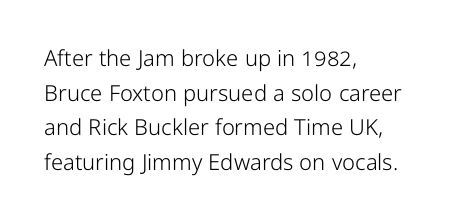
{"italic": "no", "bold": "no", "underline": "no", "align": "left", "line_spacing": "normal", "line_spacing_ratio": 1.57, "letter_spacing": "normal", "letter_spacing_em": 0.0, "glyph_px": 22}
